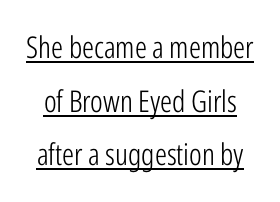
Classification — sans serif. Check the space under the baseline: a stroke is drawn there. Character widths vary here, with narrow letters taking less room than wide ones. These lines were composed using upright roman letters. Inter-character spacing is left at the font's built-in metrics. Ink coverage per letter is moderate at most.
